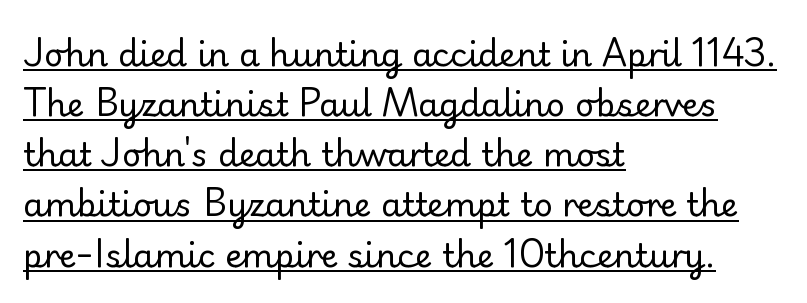
The image shows 33 px regular-weight sans-serif type, upright; set left-aligned, normal line spacing (1.52x), normal letter spacing, underlined; low stroke contrast and a small x-height.
